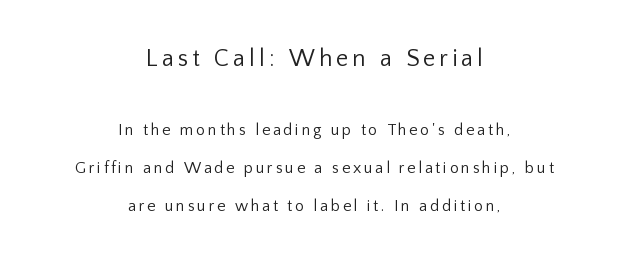
{"italic": "no", "bold": "no", "underline": "no", "align": "center", "line_spacing": "loose", "line_spacing_ratio": 2.37, "larger_block": "first", "size_ratio": 1.5, "glyph_px": 24}
